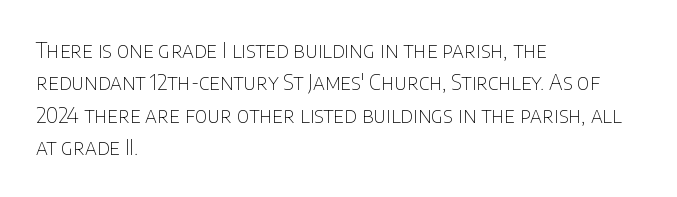
Words float on clear page, feet unadorned. Letters have the restrained weight of plain body copy at most. Horizontal alignment here is leftward, the default for most running prose. Whoever set this chose a conventional vertical rhythm. This sample uses an upright cut, with every glyph sitting square on the baseline.
